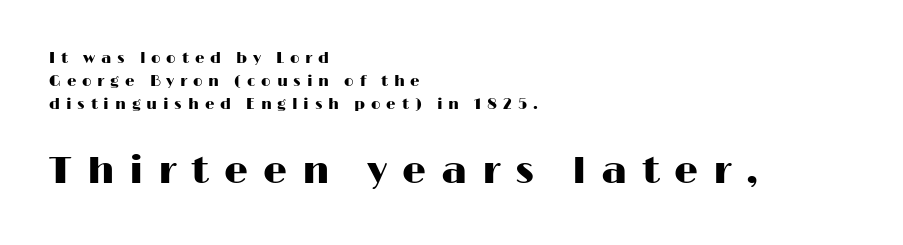
Q: Is the text italic (slanted)? A: No, it is upright.
Q: Is the typeface a serif or a sans-serif typeface? A: Sans-serif.
Q: Is the text underlined? A: No.
Q: How is the paragraph aligned? A: Left-aligned.
Q: Is the spacing between letters normal or unusually wide? A: Unusually wide.
Q: Is the spacing between lines tight, normal or loose? A: Normal.
Q: Which block of text is set in a larger size, the first (top) or the second (bottom)? A: The second (bottom) one.
Q: Width (condensed, normal, or wide)? A: Wide.
Q: Stroke contrast? A: High.
Q: x-height? A: Medium.
Q: Monospaced? A: No.
